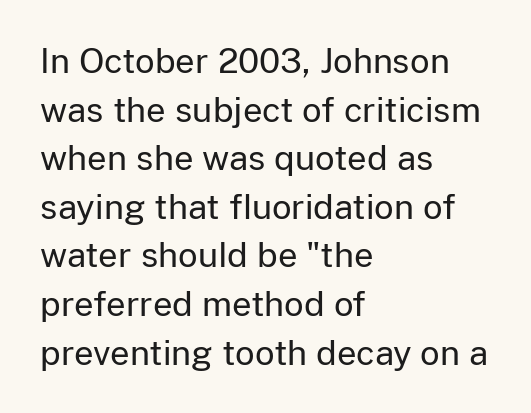
The image shows 34 px regular-weight sans-serif type, upright; set left-aligned, normal line spacing (1.43x), normal letter spacing, not underlined; low stroke contrast and a medium x-height.
